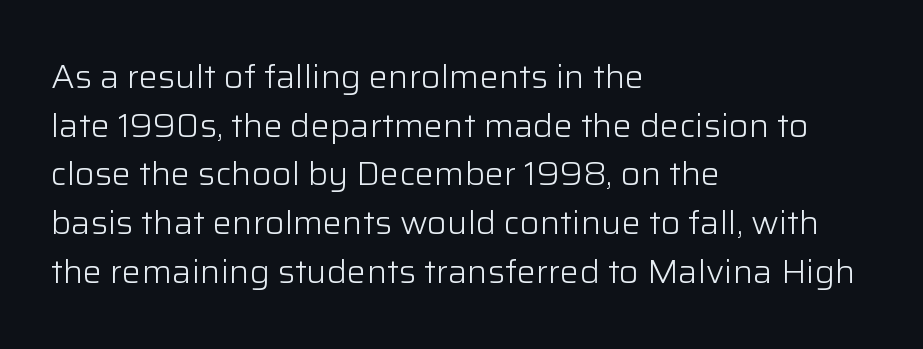
Q: Is the text bold? A: No.
Q: Is the text italic (slanted)? A: No, it is upright.
Q: Is the typeface a serif or a sans-serif typeface? A: Sans-serif.
Q: Is the text underlined? A: No.
Q: How is the paragraph aligned? A: Left-aligned.
Q: Is the spacing between letters normal or unusually wide? A: Normal.
Q: Is the spacing between lines tight, normal or loose? A: Normal.
Q: Width (condensed, normal, or wide)? A: Normal.
Q: Stroke contrast? A: Low.
Q: x-height? A: Medium.
Q: Monospaced? A: No.
